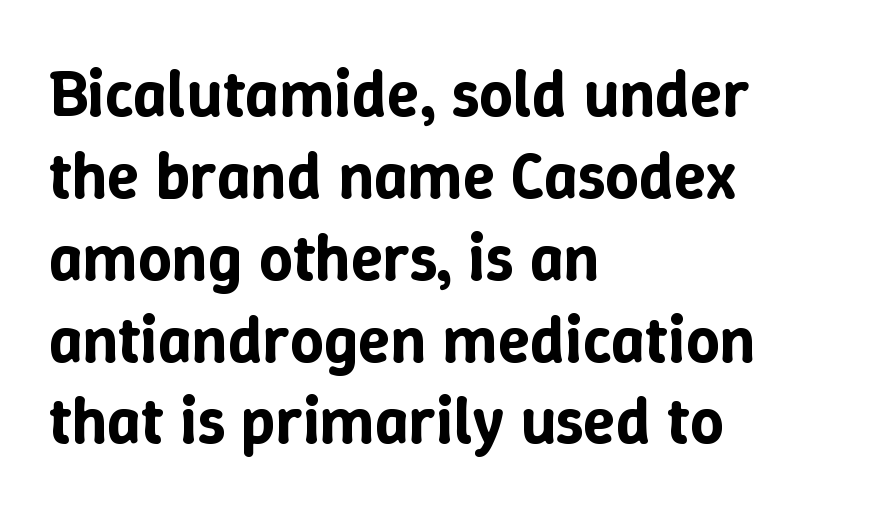
{"italic": "no", "width": "normal", "stroke_contrast": "low", "x_height": "medium", "monospaced": "no", "underline": "no", "align": "left", "line_spacing_ratio": 1.24, "letter_spacing": "normal", "letter_spacing_em": 0.0, "glyph_px": 66}
